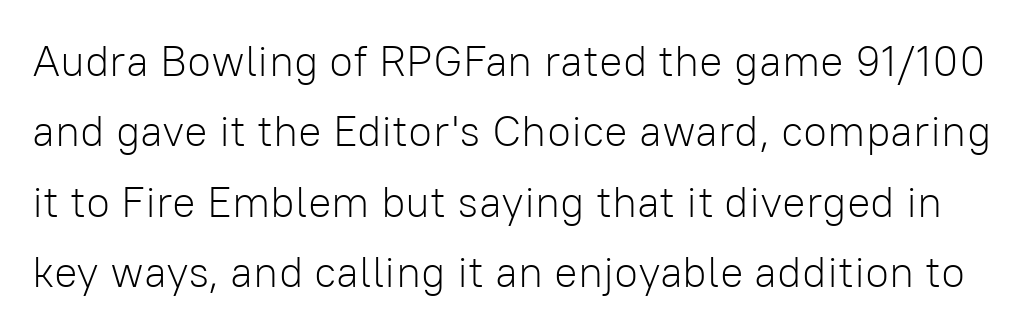
Descenders hang freely into open space. No chunkiness to these letters — they're not bold. Tracking value appears to be zero — textbook default spacing. Nothing sits at the stroke ends, so this counts as sans-serif. Quick note: interline space is typical.
